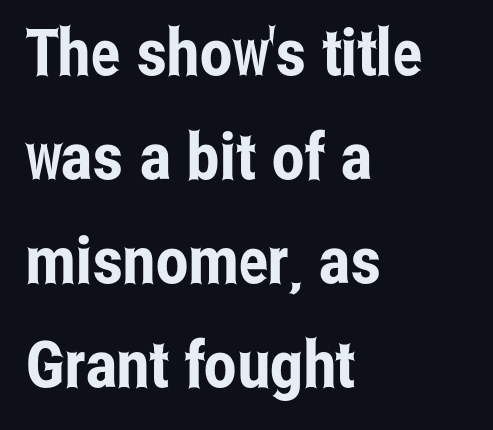
The image shows 65 px condensed sans-serif type, upright; set left-aligned, normal line spacing (1.6x), normal letter spacing, not underlined; low stroke contrast and a medium x-height.
